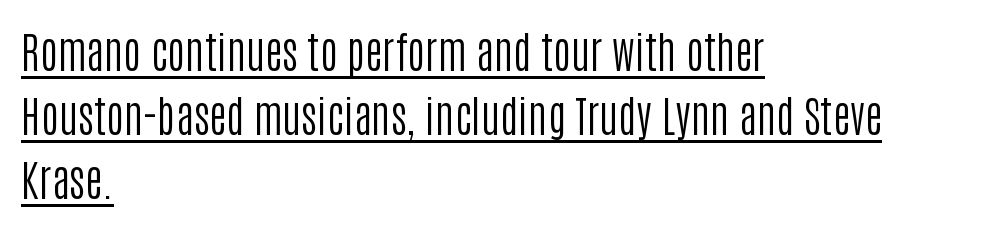
Q: Is the text bold? A: No.
Q: Is the text italic (slanted)? A: No, it is upright.
Q: Is the typeface a serif or a sans-serif typeface? A: Sans-serif.
Q: Is the text underlined? A: Yes.
Q: How is the paragraph aligned? A: Left-aligned.
Q: Is the spacing between letters normal or unusually wide? A: Normal.
Q: Is the spacing between lines tight, normal or loose? A: Normal.
Q: Width (condensed, normal, or wide)? A: Condensed.
Q: Stroke contrast? A: Low.
Q: x-height? A: Large.
Q: Monospaced? A: No.
